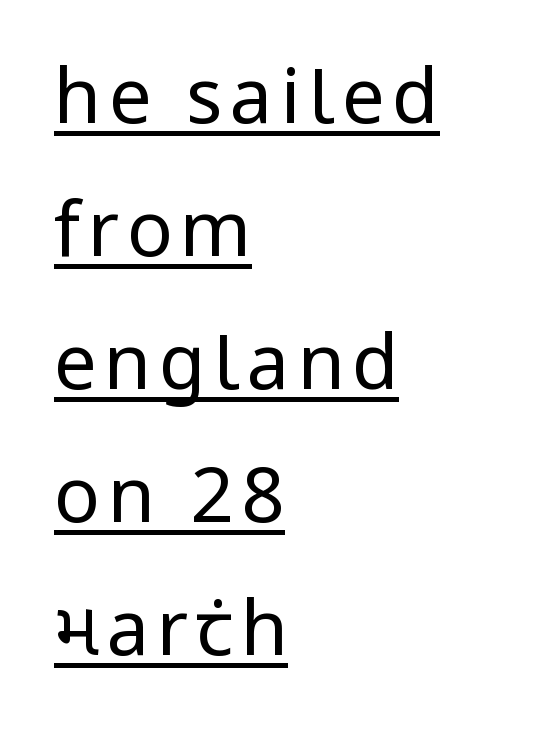
{"serif": "no", "italic": "no", "bold": "no", "weight": "regular", "width": "condensed", "stroke_contrast": "low", "x_height": "large", "monospaced": "no", "underline": "yes", "align": "left", "line_spacing_ratio": 1.75, "glyph_px": 76}
